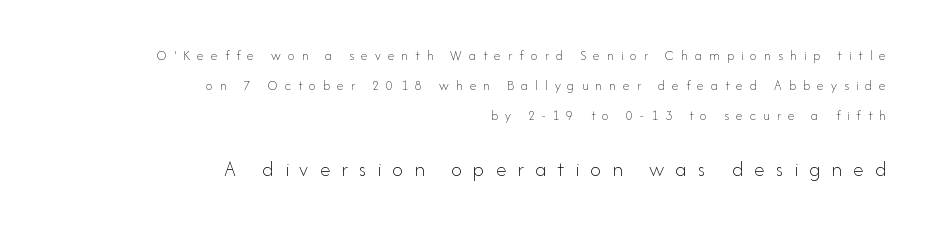
{"italic": "no", "bold": "no", "underline": "no", "align": "right", "line_spacing": "loose", "line_spacing_ratio": 2.16, "letter_spacing": "wide", "letter_spacing_em": 0.5, "larger_block": "second", "size_ratio": 1.57, "glyph_px": 22}
